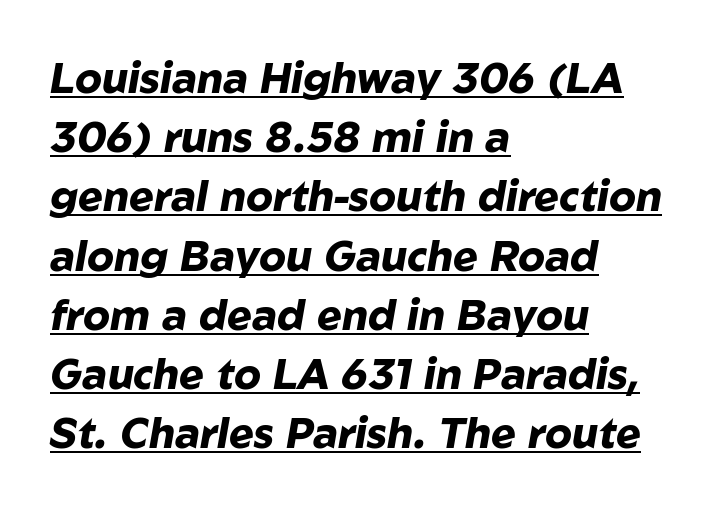
This rendering uses left alignment, leaving the right contour irregular. This sample has the flowing, uneven cadence of proportional lettering. Every letter is thick-stroked: bold, no question. Successive baselines arrive at the customary interval. In terms of posture, this sample is oblique.
